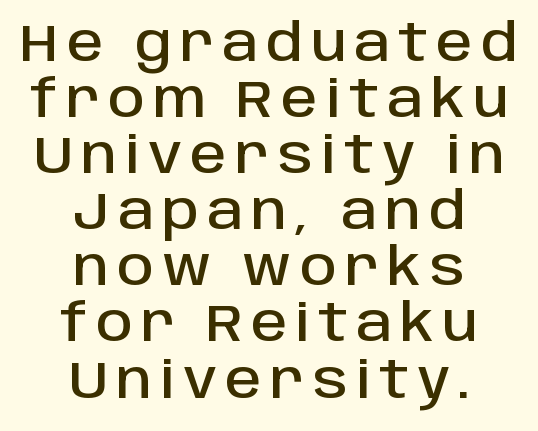
Q: Is the text italic (slanted)? A: No, it is upright.
Q: Is the typeface a serif or a sans-serif typeface? A: Sans-serif.
Q: Is the text underlined? A: No.
Q: How is the paragraph aligned? A: Centered.
Q: Is the spacing between lines tight, normal or loose? A: Tight.
Q: Width (condensed, normal, or wide)? A: Normal.
Q: Stroke contrast? A: Low.
Q: x-height? A: Large.
Q: Monospaced? A: No.
